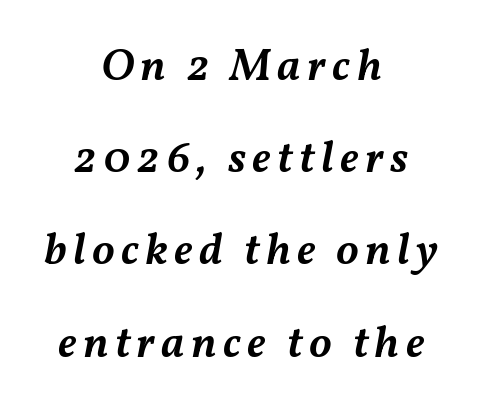
This block would shrink considerably if given ordinary leading; it's expanded now. This is oblique type, the kind used for emphasis or titles. Check under the words: just untouched page. Character widths vary here, with narrow letters taking less room than wide ones. Caption: multi-line text, centered on the measure. The letters are semibold — heavier than regular but short of a full bold.
